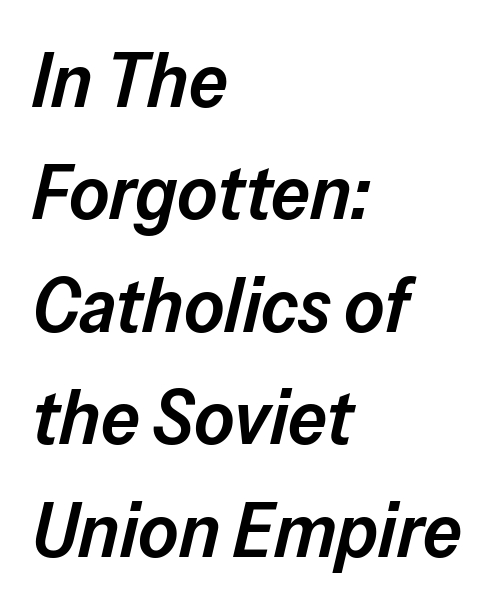
Tall strokes in this sample are angled rather than plumb. A typesetter would call this zero additional tracking. Emphasis by weight is partial: semibold. Here the designer chose a conventional face with non-uniform glyph widths. One glance says typical: line gaps are just what's usual. Nobody drew a line under any word here.
